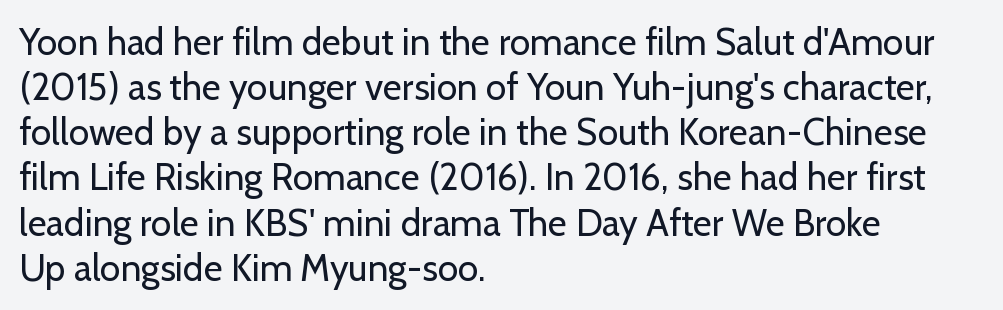
The passage shown is typed in a proportional face where columns would drift. Stems and bowls with no extra thickness — not bold. The letters stand upright; this is a roman face. Nope, no serifs anywhere on these letters. The setting favours the left margin, as ordinary paragraphs usually do. Just letters on the line, the space beneath them empty.
